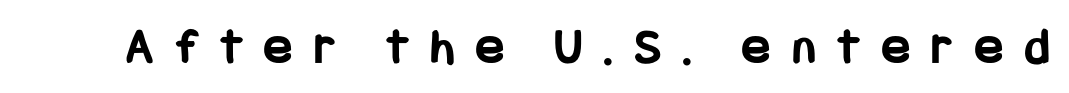
The image shows 52 px bold, condensed sans-serif type, upright; set unusually wide letter spacing (+0.43 em), not underlined; low stroke contrast and a large x-height.
